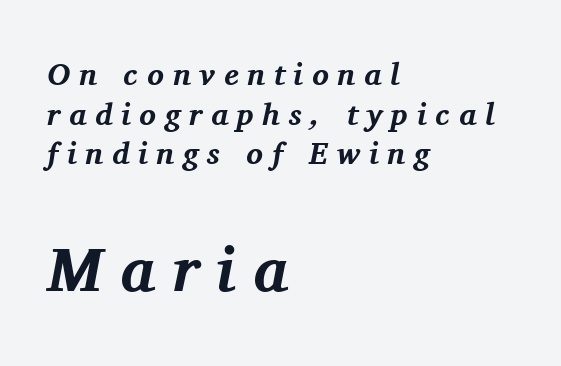
{"serif": "yes", "italic": "yes", "lean": "right", "slant_degrees": 11, "bold": "yes", "weight": "bold", "width": "normal", "stroke_contrast": "medium", "x_height": "medium", "monospaced": "no", "underline": "no", "align": "left", "line_spacing": "normal", "line_spacing_ratio": 1.28, "letter_spacing": "wide", "letter_spacing_em": 0.28, "larger_block": "second", "size_ratio": 2.0, "glyph_px": 62}
